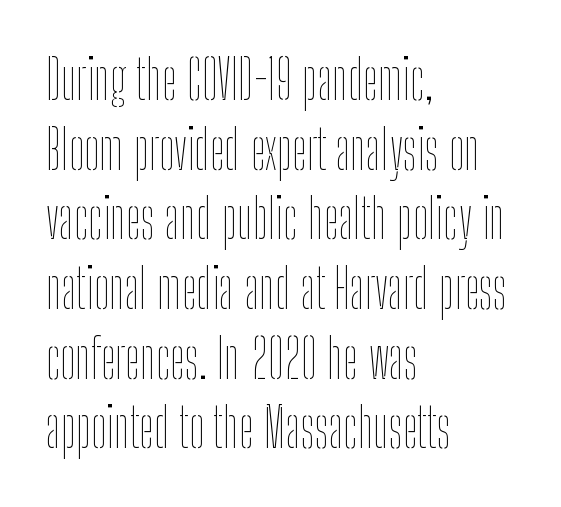
Standard letterfit; no display-style spreading of the glyphs. The passage is arranged the way most books set body copy — flush left. A typesetter would call this proportional, since set widths differ per character. This sample keeps an unexceptional amount of space between lines.
